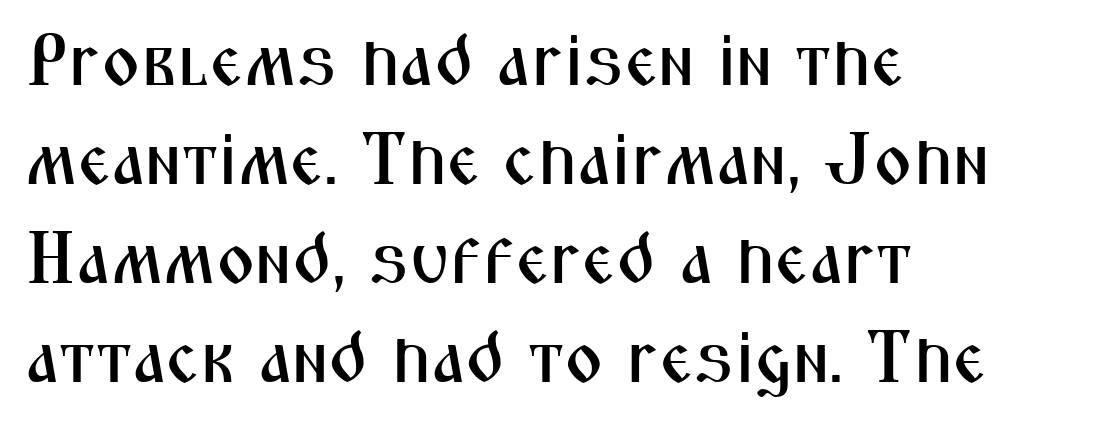
The image shows 74 px condensed sans-serif type, upright; set left-aligned, normal line spacing (1.34x), normal letter spacing, not underlined; medium stroke contrast and a medium x-height.
